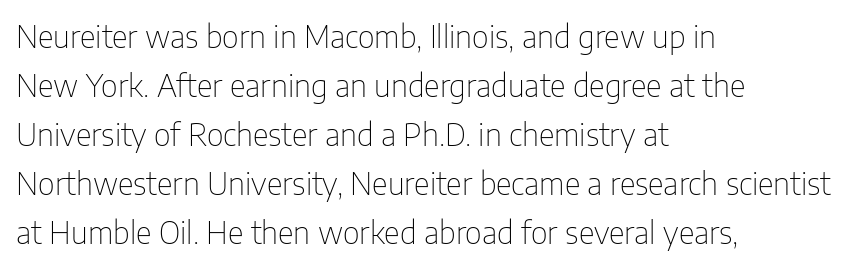
Stroke thickness stays within the range of a standard reading face or lighter. Do the letters lean? They stand straight. Between one letter and the next there's only the usual sliver of space. Line spacing here is normal.
